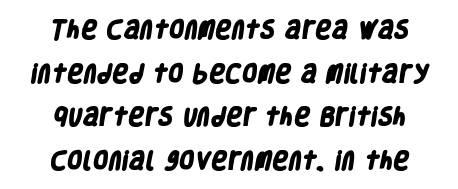
The image shows 20 px bold type; set loose line spacing (2.18x), normal letter spacing, not underlined.
